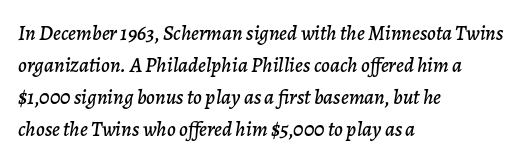
{"italic": "yes", "lean": "right", "slant_degrees": 7, "underline": "no", "align": "left", "line_spacing": "normal", "line_spacing_ratio": 1.52, "letter_spacing": "normal", "letter_spacing_em": 0.0, "glyph_px": 21}
